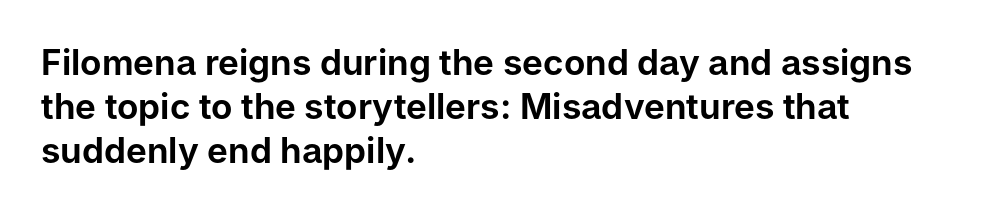
{"serif": "no", "italic": "no", "width": "normal", "stroke_contrast": "low", "x_height": "medium", "monospaced": "no", "underline": "no", "align": "left", "line_spacing": "normal", "line_spacing_ratio": 1.26, "letter_spacing": "normal", "letter_spacing_em": 0.0, "glyph_px": 35}
